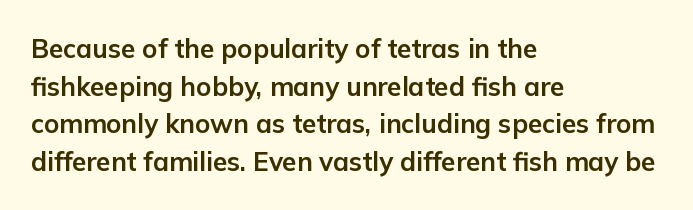
On the weight axis this lands at bold, roughly 700. Words float on clear page, feet unadorned. Interline gaps are of average width in this sample. The rendering keeps characters at their native spacing. In terms of posture, this sample is upright.
